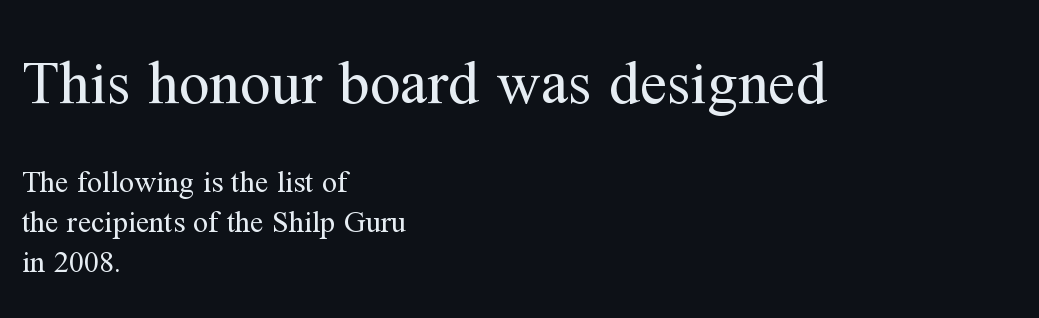
The image shows 61 px regular-weight serif type, upright; set left-aligned, normal line spacing (1.33x), normal letter spacing, not underlined; the first (top) block is 2.03x larger; medium stroke contrast and a medium x-height.
